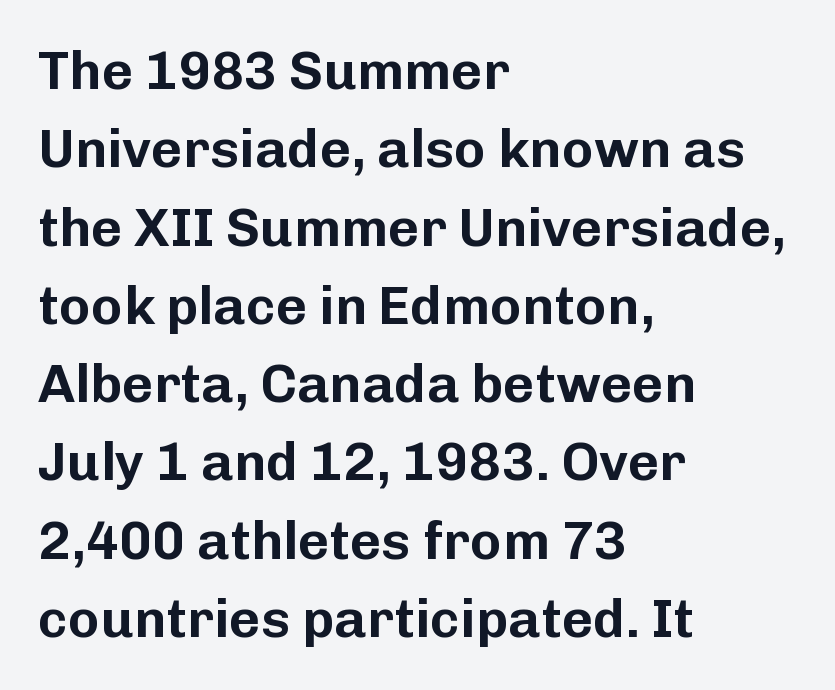
Q: Is the text italic (slanted)? A: No, it is upright.
Q: Is the typeface a serif or a sans-serif typeface? A: Sans-serif.
Q: Is the text underlined? A: No.
Q: How is the paragraph aligned? A: Left-aligned.
Q: Is the spacing between letters normal or unusually wide? A: Normal.
Q: Is the spacing between lines tight, normal or loose? A: Normal.
Q: Width (condensed, normal, or wide)? A: Normal.
Q: Stroke contrast? A: Low.
Q: x-height? A: Medium.
Q: Monospaced? A: No.
